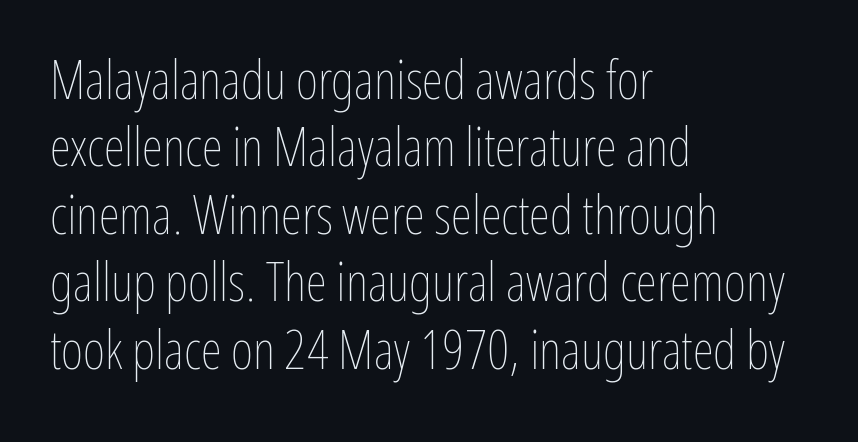
The image shows 54 px thin, condensed type, upright; set left-aligned, normal line spacing (1.25x), normal letter spacing, not underlined; low stroke contrast and a medium x-height.
